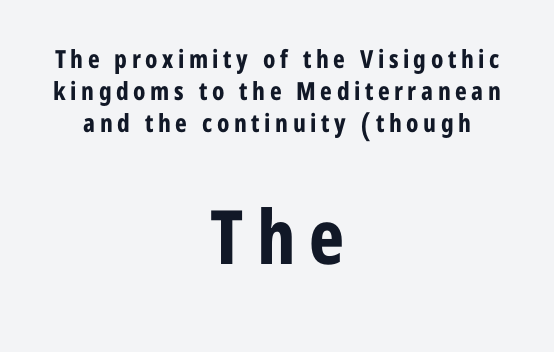
The image shows 75 px bold, condensed sans-serif type, upright; set centered, normal line spacing (1.28x), not underlined; the second (bottom) block is 3.0x larger; low stroke contrast and a medium x-height.
